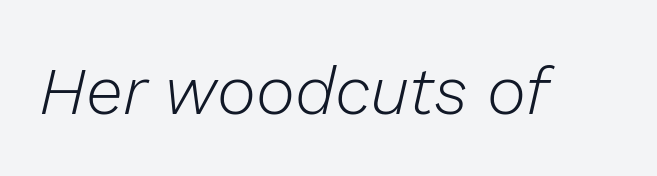
The image shows 67 px light type, italic (leaning right); set normal letter spacing, not underlined; low stroke contrast and a medium x-height.
